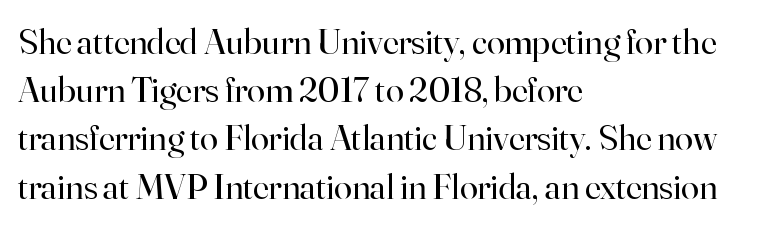
The image shows 36 px regular-weight serif type, upright; set left-aligned, normal line spacing (1.34x), normal letter spacing, not underlined; high stroke contrast and a small x-height.
